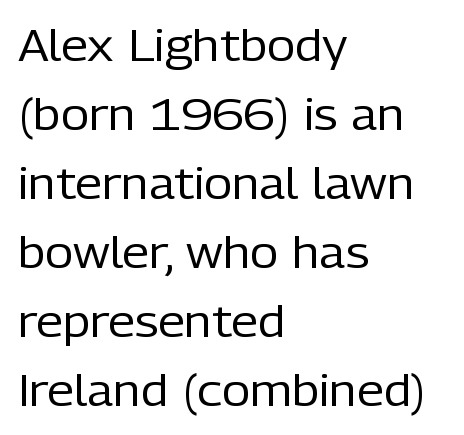
{"serif": "no", "italic": "no", "bold": "no", "weight": "regular", "width": "normal", "stroke_contrast": "low", "x_height": "medium", "monospaced": "no", "underline": "no", "align": "left", "line_spacing": "normal", "line_spacing_ratio": 1.57, "letter_spacing": "normal", "letter_spacing_em": 0.0, "glyph_px": 44}
